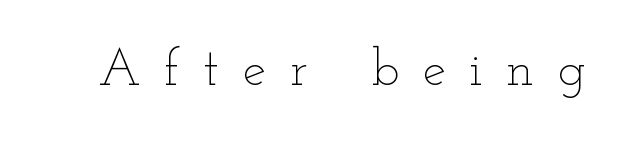
{"italic": "no", "bold": "no", "weight": "thin", "width": "wide", "stroke_contrast": "low", "x_height": "small", "monospaced": "no", "underline": "no", "letter_spacing": "wide", "letter_spacing_em": 0.46, "glyph_px": 52}
